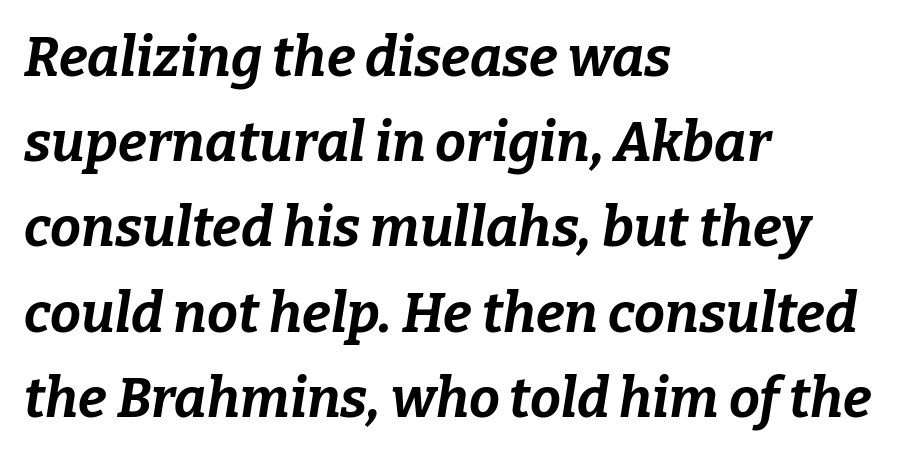
{"italic": "yes", "lean": "right", "slant_degrees": 9, "bold": "yes", "weight": "bold", "width": "normal", "stroke_contrast": "low", "x_height": "medium", "monospaced": "no", "underline": "no", "align": "left", "line_spacing": "normal", "line_spacing_ratio": 1.55, "letter_spacing": "normal", "letter_spacing_em": 0.0, "glyph_px": 55}
